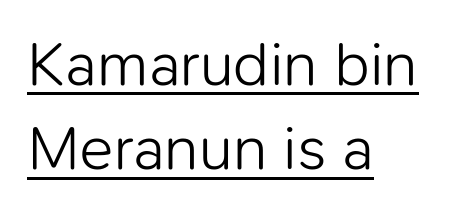
{"serif": "no", "italic": "no", "bold": "no", "weight": "light", "width": "normal", "stroke_contrast": "low", "x_height": "medium", "monospaced": "no", "underline": "yes", "align": "left", "line_spacing": "normal", "line_spacing_ratio": 1.34, "letter_spacing": "normal", "letter_spacing_em": 0.0, "glyph_px": 63}
